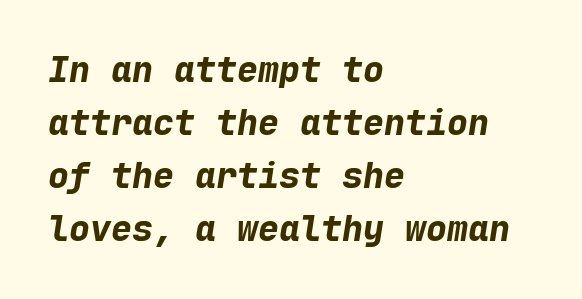
{"italic": "yes", "lean": "right", "slant_degrees": 9, "bold": "yes", "weight": "bold", "width": "normal", "stroke_contrast": "low", "x_height": "medium", "monospaced": "yes", "underline": "no", "align": "left", "line_spacing": "normal", "line_spacing_ratio": 1.51, "letter_spacing": "normal", "letter_spacing_em": 0.0, "glyph_px": 35}
